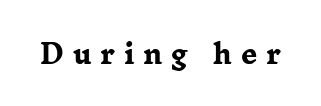
{"italic": "no", "bold": "yes", "underline": "no", "letter_spacing": "wide", "letter_spacing_em": 0.34, "glyph_px": 26}
